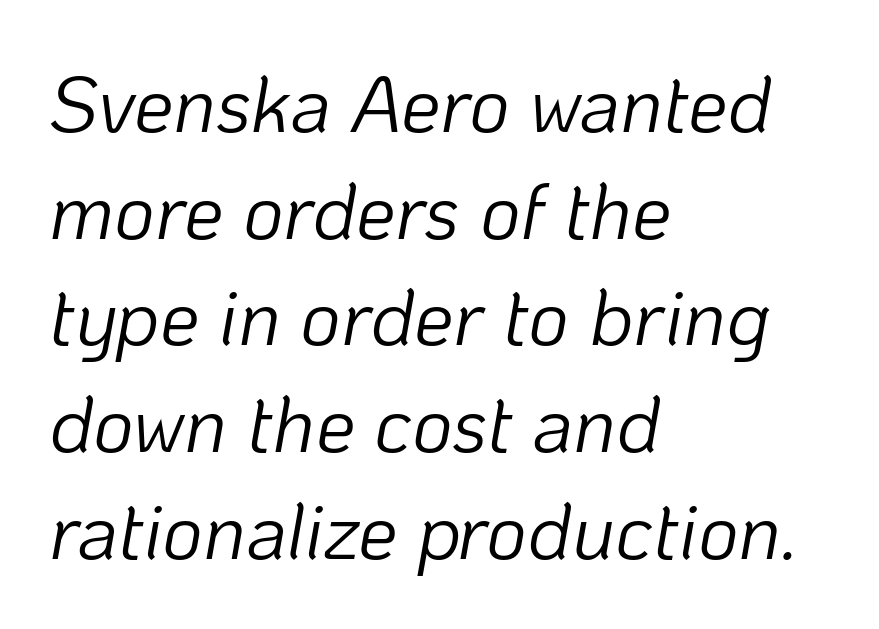
{"italic": "yes", "lean": "right", "slant_degrees": 10, "bold": "no", "weight": "light", "width": "normal", "stroke_contrast": "low", "x_height": "medium", "monospaced": "no", "underline": "no", "align": "left", "line_spacing": "normal", "line_spacing_ratio": 1.35, "letter_spacing": "normal", "letter_spacing_em": 0.0, "glyph_px": 79}
